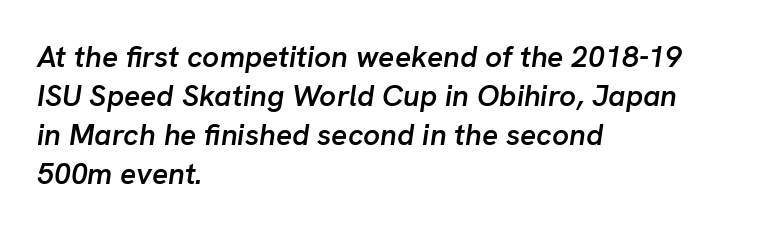
The image shows 30 px semibold type, italic (leaning right); set left-aligned, normal line spacing (1.3x), normal letter spacing, not underlined; low stroke contrast and a medium x-height.
